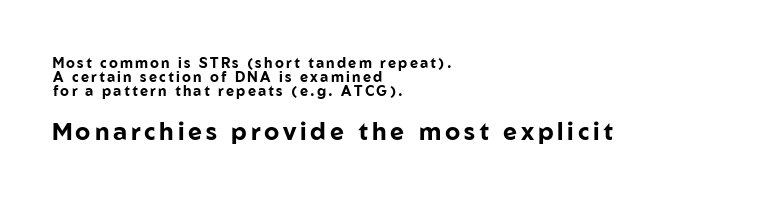
Descenders hang freely into open space. The later block is typeset at a bigger size than the earlier block. The lines are packed closely together with very little leading. Strokes here are thick enough to call this a true bold. One-word summary of the alignment: left.
